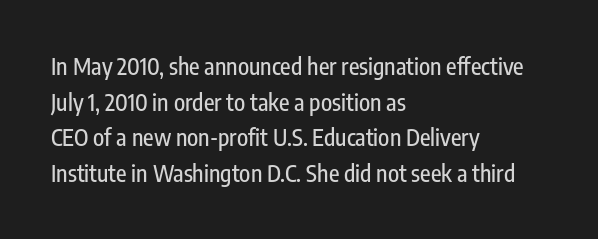
Q: Is the text italic (slanted)? A: No, it is upright.
Q: Is the text underlined? A: No.
Q: How is the paragraph aligned? A: Left-aligned.
Q: Is the spacing between letters normal or unusually wide? A: Normal.
Q: Is the spacing between lines tight, normal or loose? A: Normal.
